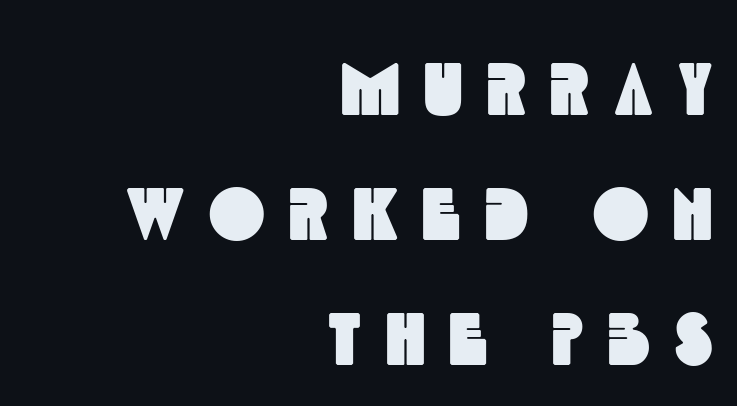
Q: Is the typeface a serif or a sans-serif typeface? A: Sans-serif.
Q: Is the text underlined? A: No.
Q: How is the paragraph aligned? A: Right-aligned.
Q: Is the spacing between letters normal or unusually wide? A: Unusually wide.
Q: Is the spacing between lines tight, normal or loose? A: Normal.
Q: Width (condensed, normal, or wide)? A: Condensed.
Q: x-height? A: Large.
Q: Monospaced? A: No.
